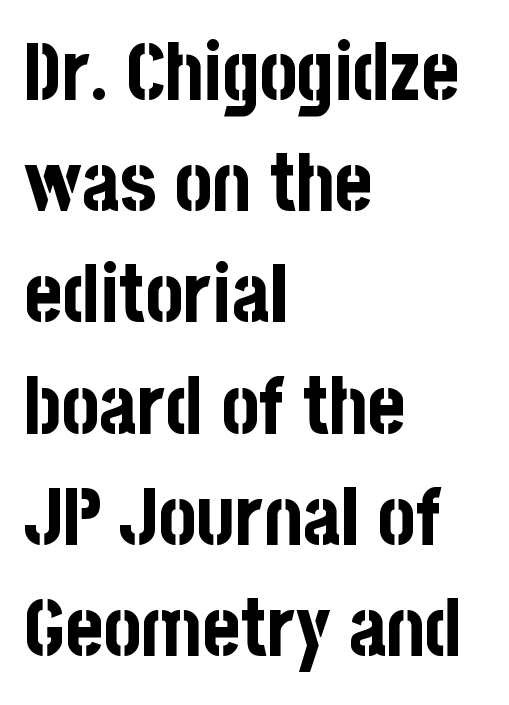
The image shows 80 px bold, condensed sans-serif type, upright; set left-aligned, normal line spacing (1.39x), normal letter spacing, not underlined; low stroke contrast and a large x-height.
